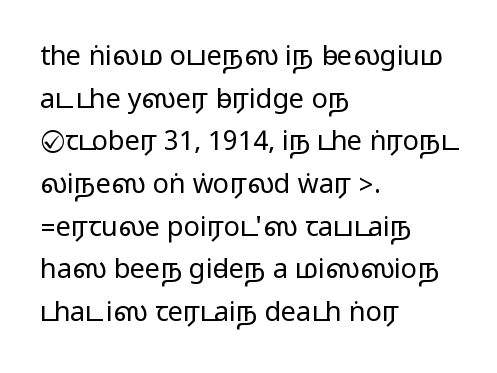
Q: Is the text italic (slanted)? A: No, it is upright.
Q: Is the text underlined? A: No.
Q: How is the paragraph aligned? A: Left-aligned.
Q: Is the spacing between letters normal or unusually wide? A: Normal.
Q: Is the spacing between lines tight, normal or loose? A: Normal.
